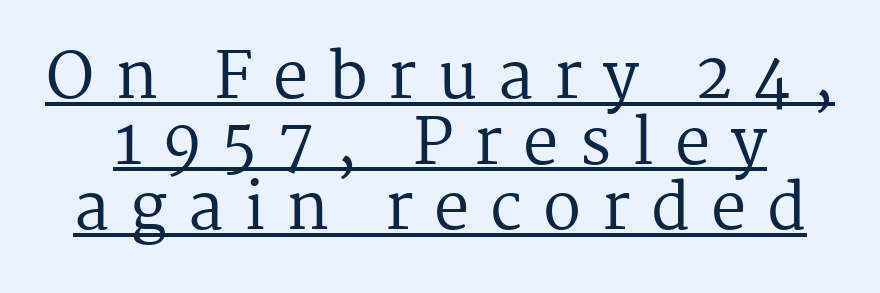
Q: Is the text bold? A: No.
Q: Is the text italic (slanted)? A: No, it is upright.
Q: Is the typeface a serif or a sans-serif typeface? A: Serif.
Q: Is the text underlined? A: Yes.
Q: Is the spacing between letters normal or unusually wide? A: Unusually wide.
Q: Is the spacing between lines tight, normal or loose? A: Tight.
Q: Width (condensed, normal, or wide)? A: Normal.
Q: Stroke contrast? A: Medium.
Q: x-height? A: Medium.
Q: Monospaced? A: No.
